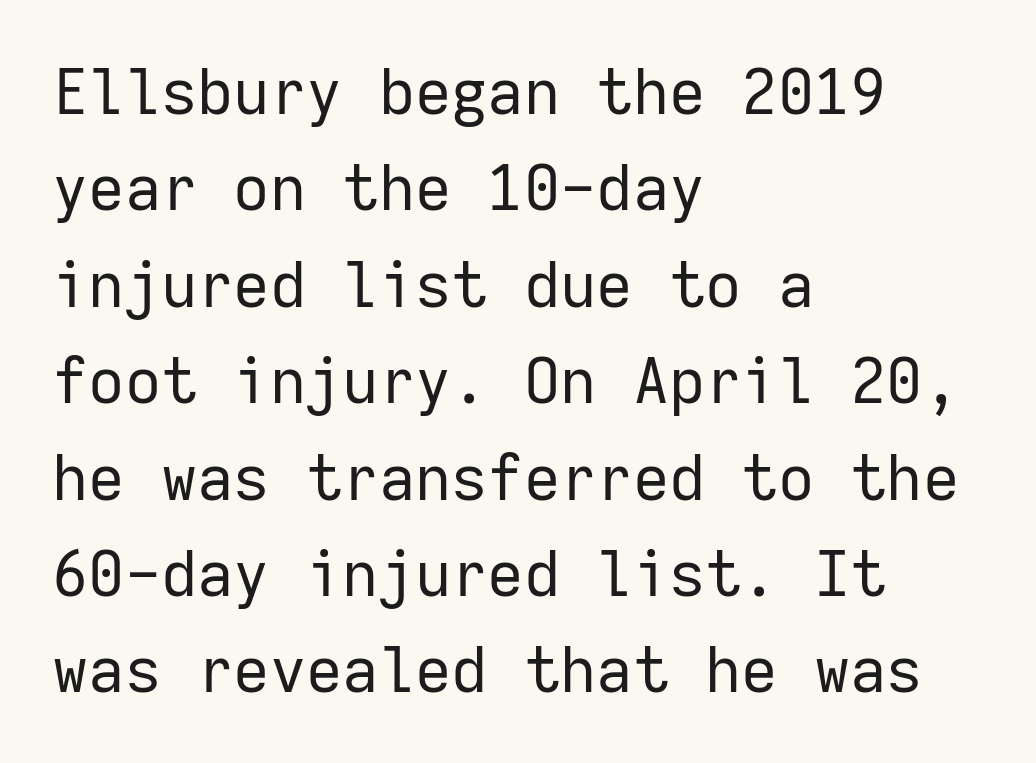
{"serif": "no", "italic": "no", "bold": "no", "weight": "regular", "width": "normal", "stroke_contrast": "low", "x_height": "medium", "monospaced": "yes", "underline": "no", "align": "left", "line_spacing": "normal", "line_spacing_ratio": 1.53, "letter_spacing": "normal", "letter_spacing_em": 0.0, "glyph_px": 63}
